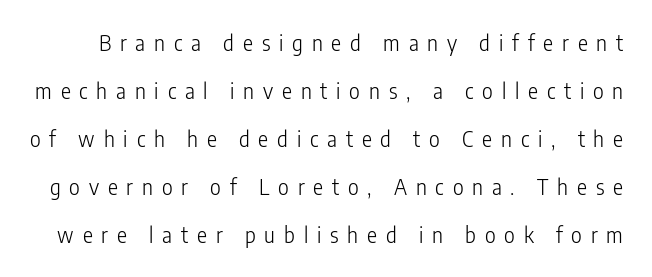
{"italic": "no", "bold": "no", "underline": "no", "line_spacing": "loose", "line_spacing_ratio": 2.28, "letter_spacing": "wide", "letter_spacing_em": 0.42, "glyph_px": 21}
